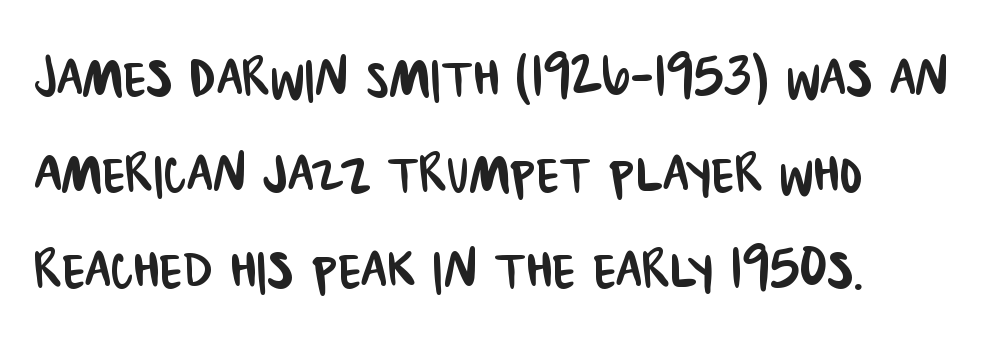
The setting favours the left margin, as ordinary paragraphs usually do. Nope, no serifs anywhere on these letters. Character widths vary here, with narrow letters taking less room than wide ones. No word sits above an underline.
